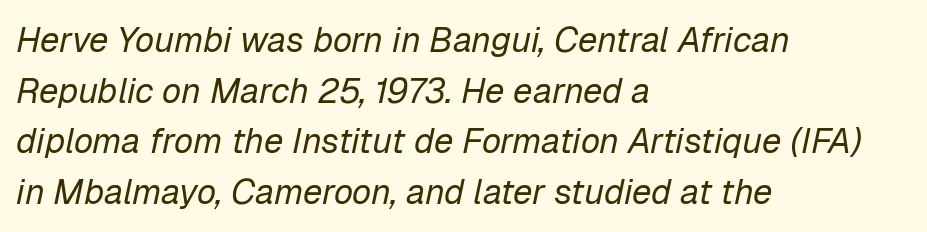
The image shows 35 px regular-weight type, italic (leaning right); set left-aligned, normal line spacing (1.45x), normal letter spacing, not underlined; low stroke contrast and a medium x-height.
